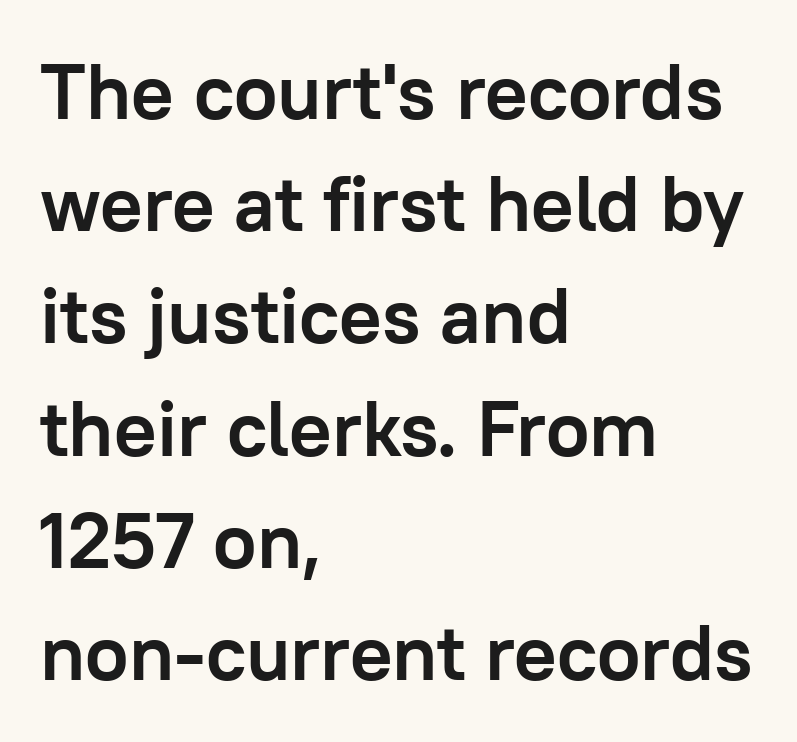
Each new line begins a customary step beneath the previous one. Look at the bottom of the vertical strokes: they stop flat, with no serifs. Is the letter spacing exaggerated? No — it looks like the ordinary default. The rendering uses a bold face; every stroke is thick and dark. Is this a fixed-width face? No — the glyphs have proportional, varying widths. Line starts are locked; line ends wander.
